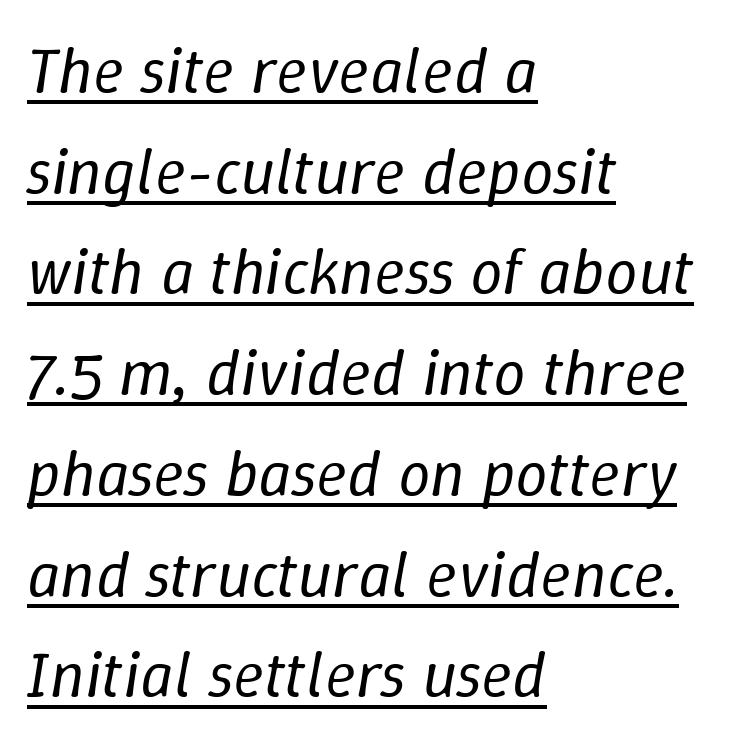
The image shows 65 px regular-weight type, italic (leaning right); set left-aligned, normal line spacing (1.55x), normal letter spacing, underlined; low stroke contrast and a medium x-height.
